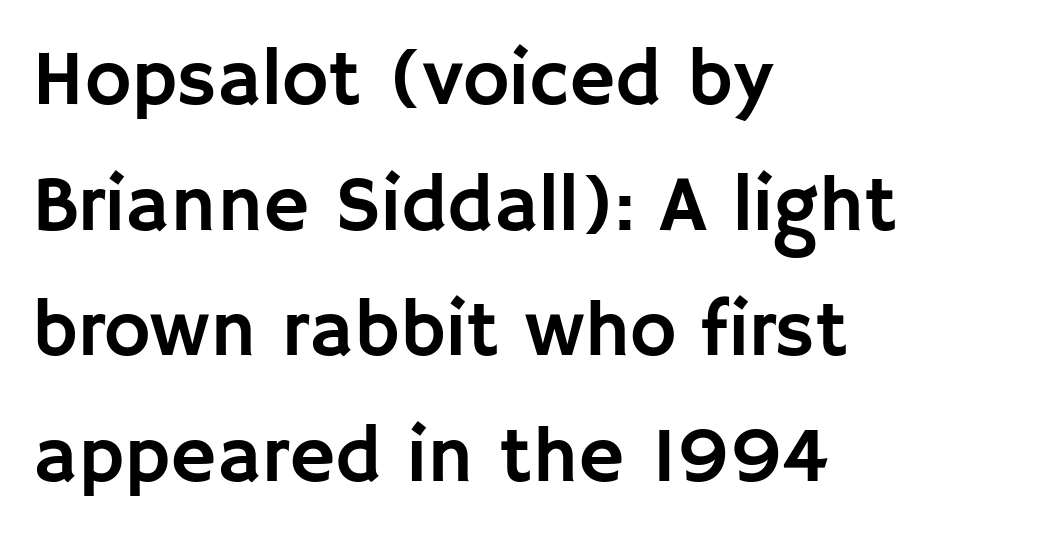
{"serif": "no", "italic": "no", "width": "normal", "stroke_contrast": "low", "x_height": "large", "monospaced": "no", "underline": "no", "align": "left", "line_spacing": "normal", "line_spacing_ratio": 1.59, "letter_spacing": "normal", "letter_spacing_em": 0.0, "glyph_px": 79}
